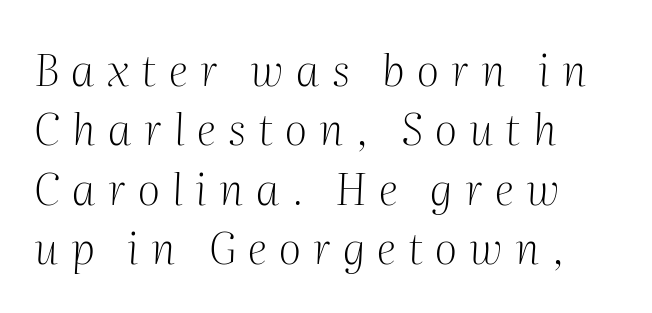
The image shows 44 px light serif type, italic (leaning right); set left-aligned, normal line spacing (1.35x), unusually wide letter spacing (+0.28 em), not underlined; medium stroke contrast and a medium x-height.
